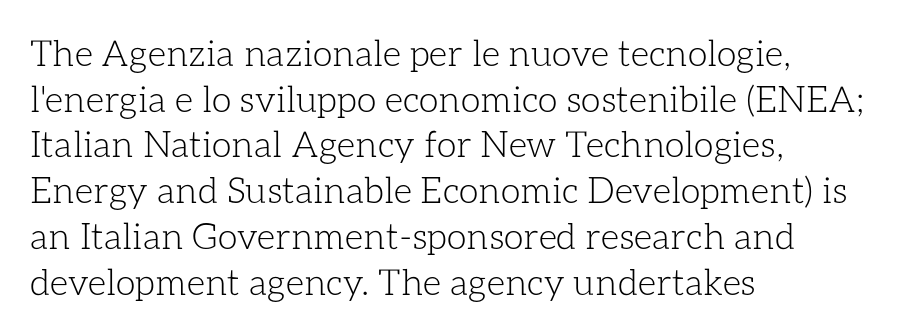
Q: Is the text bold? A: No.
Q: Is the text italic (slanted)? A: No, it is upright.
Q: Is the text underlined? A: No.
Q: How is the paragraph aligned? A: Left-aligned.
Q: Is the spacing between letters normal or unusually wide? A: Normal.
Q: Is the spacing between lines tight, normal or loose? A: Normal.
Q: Width (condensed, normal, or wide)? A: Normal.
Q: Stroke contrast? A: Low.
Q: x-height? A: Medium.
Q: Monospaced? A: No.
